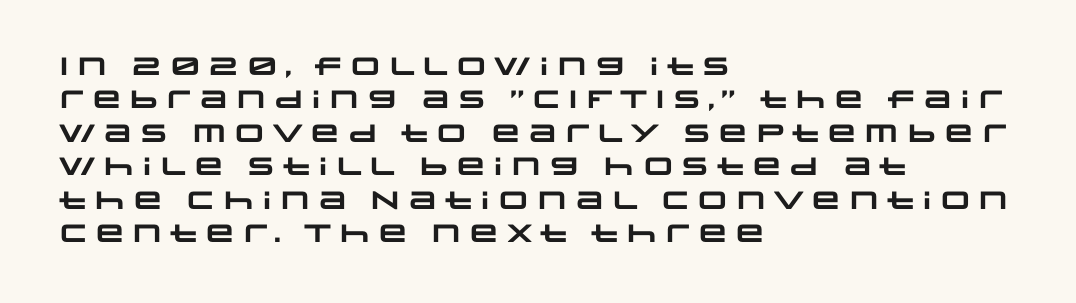
The image shows 25 px bold type; set left-aligned, normal line spacing (1.34x), normal letter spacing, not underlined.
